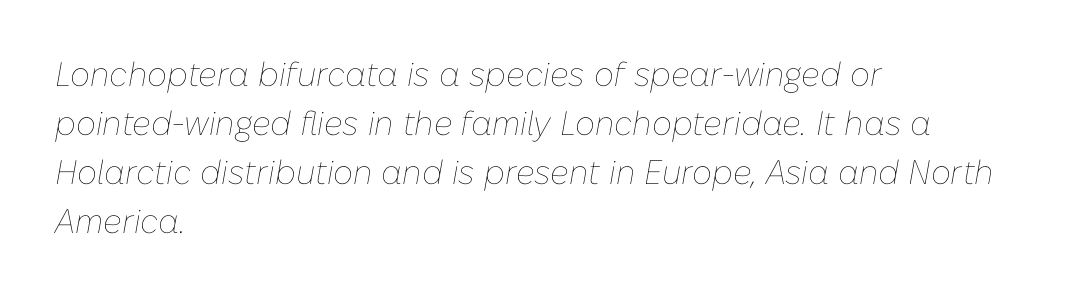
{"italic": "yes", "lean": "right", "slant_degrees": 10, "bold": "no", "weight": "thin", "width": "normal", "stroke_contrast": "low", "x_height": "medium", "monospaced": "no", "underline": "no", "align": "left", "line_spacing": "normal", "line_spacing_ratio": 1.44, "letter_spacing": "normal", "letter_spacing_em": 0.0, "glyph_px": 34}
